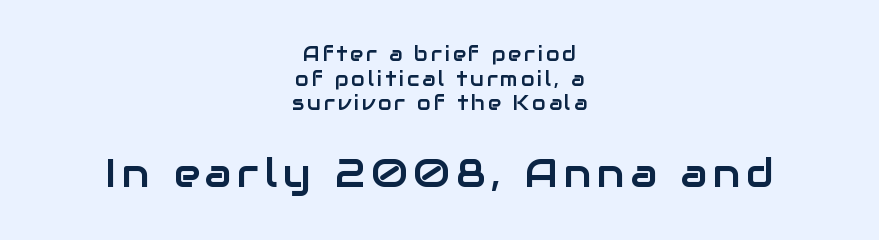
The image shows 40 px sans-serif type, upright; set centered, line spacing 1.23x, not underlined; the second (bottom) block is 2.0x larger; low stroke contrast and a medium x-height.
